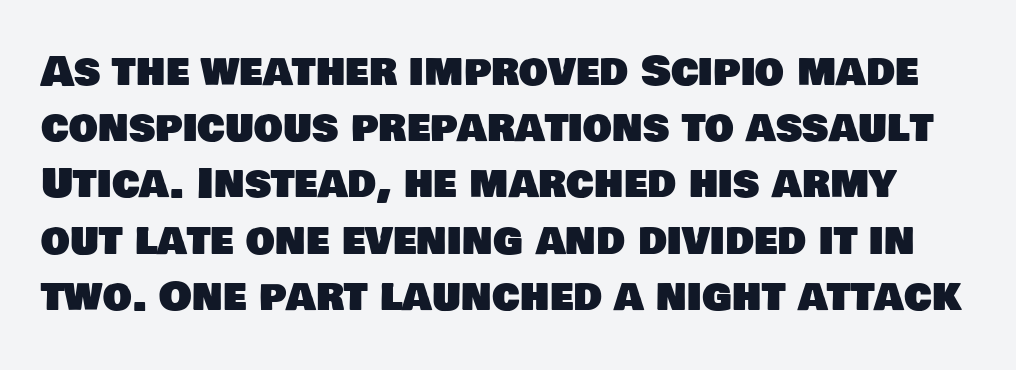
The image shows 41 px sans-serif type; set normal line spacing (1.37x), normal letter spacing, not underlined; low stroke contrast and a large x-height.
